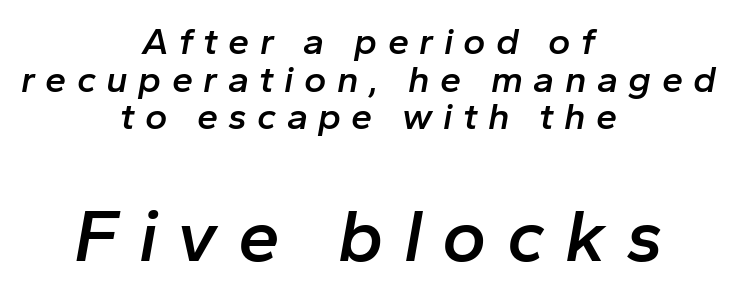
Q: Is the text bold? A: Semi-bold.
Q: Is the text italic (slanted)? A: Yes, it leans right by about 10 degrees.
Q: Is the text underlined? A: No.
Q: How is the paragraph aligned? A: Centered.
Q: Is the spacing between letters normal or unusually wide? A: Unusually wide.
Q: Is the spacing between lines tight, normal or loose? A: Tight.
Q: Which block of text is set in a larger size, the first (top) or the second (bottom)? A: The second (bottom) one.
Q: Width (condensed, normal, or wide)? A: Normal.
Q: Stroke contrast? A: Low.
Q: x-height? A: Medium.
Q: Monospaced? A: No.
